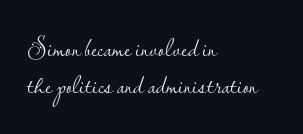
The image shows 26 px text type; set left-aligned, normal line spacing (1.44x), normal letter spacing, not underlined.
